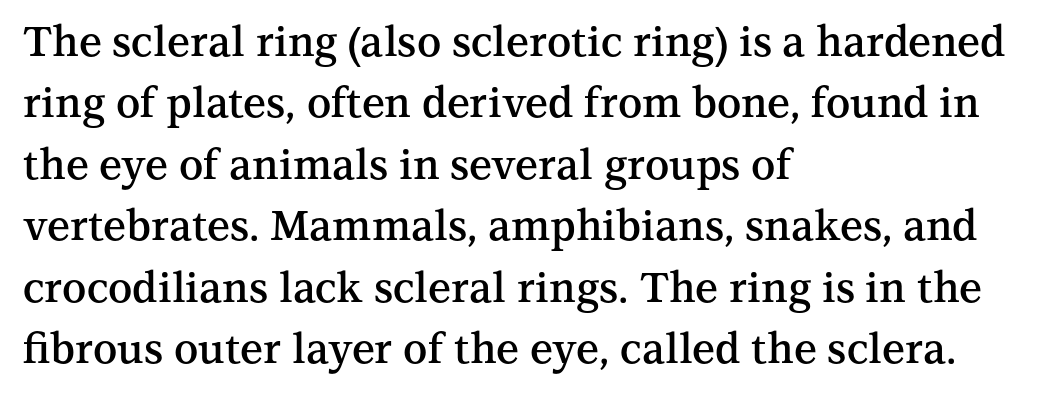
Q: Is the text bold? A: Semi-bold.
Q: Is the text italic (slanted)? A: No, it is upright.
Q: Is the typeface a serif or a sans-serif typeface? A: Serif.
Q: Is the text underlined? A: No.
Q: How is the paragraph aligned? A: Left-aligned.
Q: Is the spacing between letters normal or unusually wide? A: Normal.
Q: Is the spacing between lines tight, normal or loose? A: Normal.
Q: Width (condensed, normal, or wide)? A: Normal.
Q: Stroke contrast? A: Medium.
Q: x-height? A: Medium.
Q: Monospaced? A: No.
